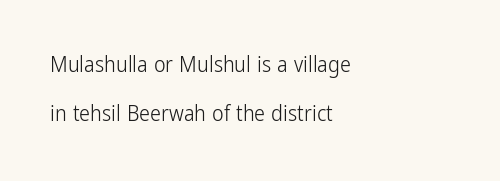
Q: Is the text bold? A: No.
Q: Is the text italic (slanted)? A: No, it is upright.
Q: Is the text underlined? A: No.
Q: How is the paragraph aligned? A: Left-aligned.
Q: Is the spacing between letters normal or unusually wide? A: Normal.
Q: Is the spacing between lines tight, normal or loose? A: Loose.
